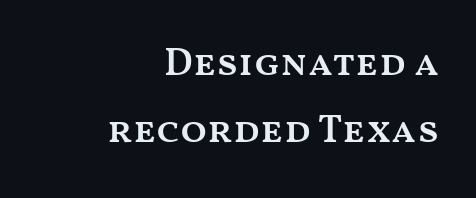
{"italic": "no", "bold": "semi", "weight": "semibold", "width": "wide", "stroke_contrast": "medium", "x_height": "medium", "monospaced": "no", "underline": "no", "align": "right", "line_spacing_ratio": 1.72, "letter_spacing": "normal", "letter_spacing_em": 0.0, "glyph_px": 39}
